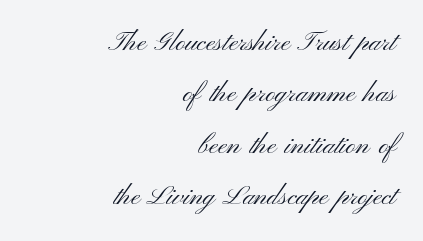
{"bold": "no", "underline": "no", "align": "right", "line_spacing": "loose", "line_spacing_ratio": 1.9, "letter_spacing": "normal", "letter_spacing_em": 0.0, "glyph_px": 27}
